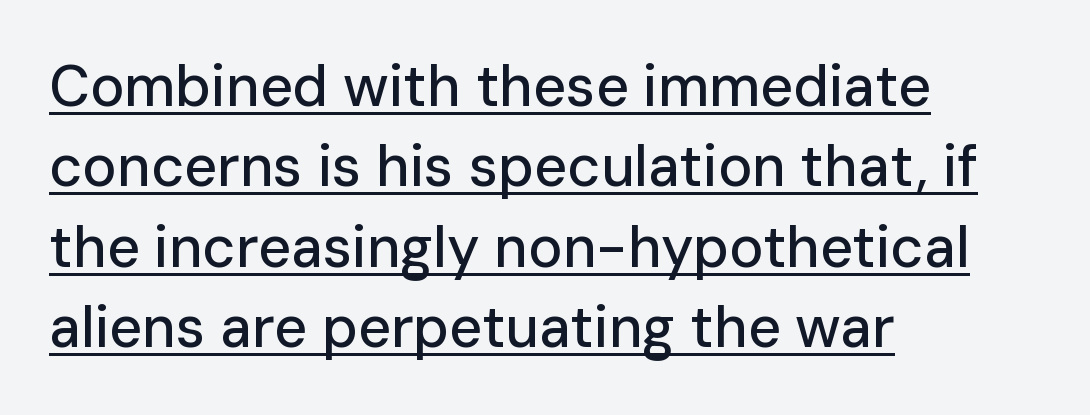
{"serif": "no", "italic": "no", "width": "normal", "stroke_contrast": "low", "x_height": "medium", "monospaced": "no", "underline": "yes", "align": "left", "line_spacing": "normal", "line_spacing_ratio": 1.41, "letter_spacing": "normal", "letter_spacing_em": 0.0, "glyph_px": 57}
